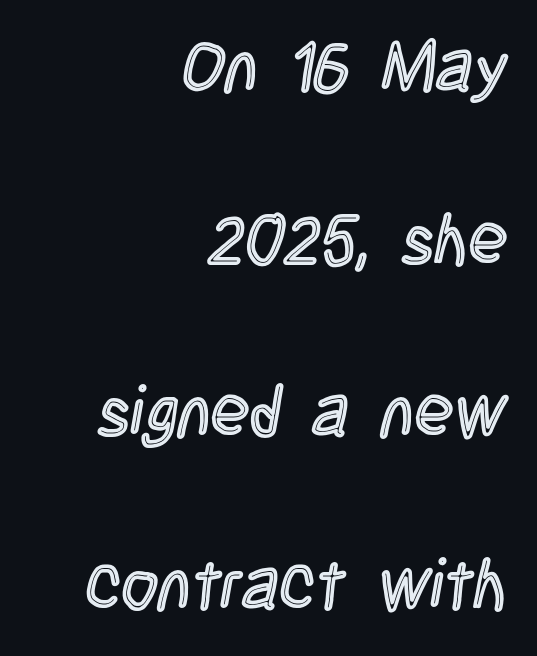
Compared with typical body copy, the letter spacing here is the same. Widely set lines give the paragraph a tall, airy silhouette. Do the characters align in a grid? No, the font is proportional. Reading down the block, your eye finds every line finishing at a fixed right position.
